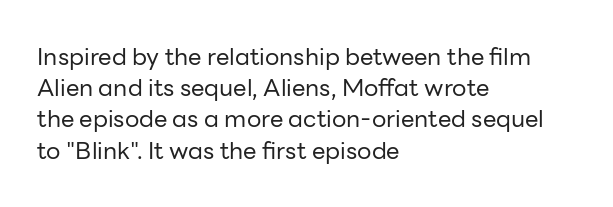
The ragged edge is on the right, which tells us the setting is flush left. The passage shown is not underscored anywhere. These lines were composed using upright roman letters. This sample uses plain, unmodified letter spacing. Reading down the column, the eye jumps a familiar distance to each next line.
